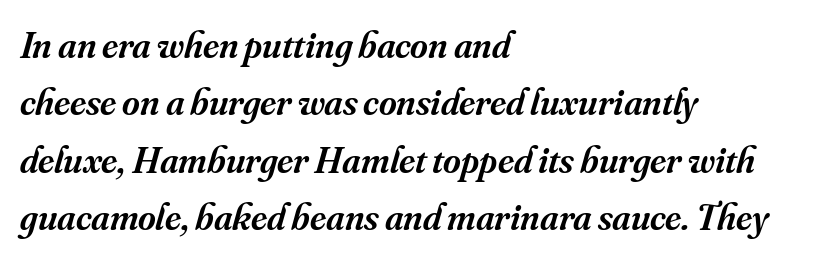
The image shows 38 px semibold serif type, italic (leaning right); set left-aligned, normal line spacing (1.51x), normal letter spacing, not underlined; medium stroke contrast and a small x-height.
